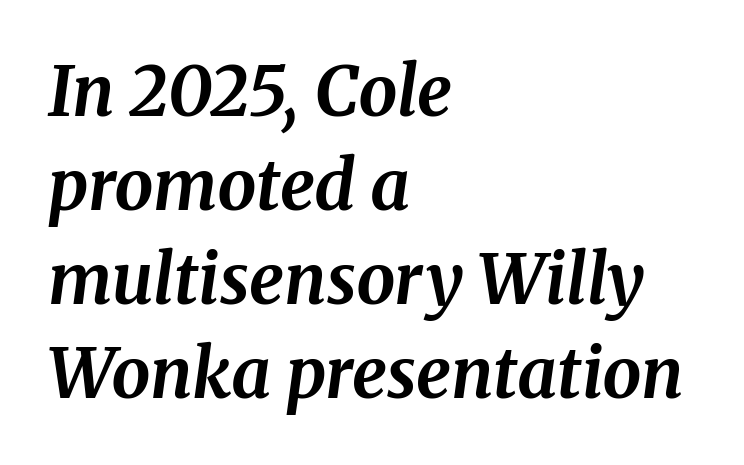
The image shows 69 px bold serif type, italic (leaning right); set left-aligned, normal line spacing (1.36x), normal letter spacing, not underlined; medium stroke contrast and a medium x-height.
